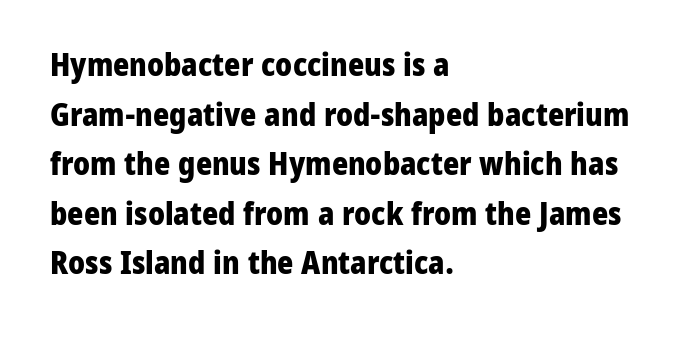
The image shows 31 px heavy sans-serif type, upright; set left-aligned, normal line spacing (1.6x), normal letter spacing, not underlined; low stroke contrast and a medium x-height.
